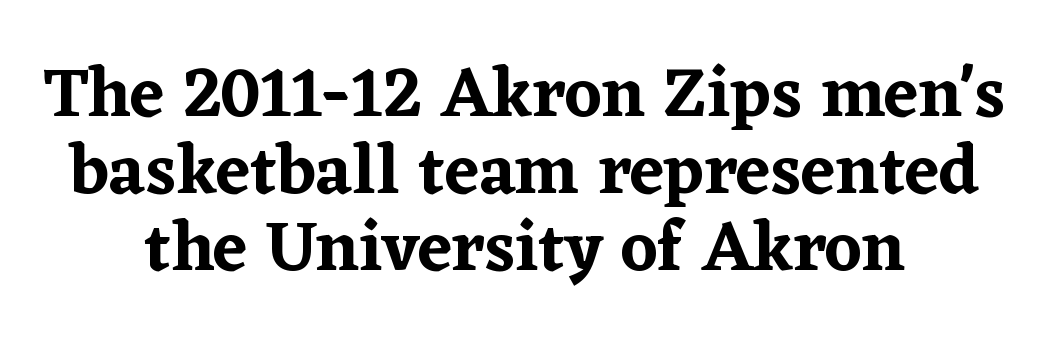
Q: Is the text italic (slanted)? A: No, it is upright.
Q: Is the typeface a serif or a sans-serif typeface? A: Serif.
Q: Is the text underlined? A: No.
Q: How is the paragraph aligned? A: Centered.
Q: Is the spacing between letters normal or unusually wide? A: Normal.
Q: Is the spacing between lines tight, normal or loose? A: Tight.
Q: Width (condensed, normal, or wide)? A: Normal.
Q: Stroke contrast? A: Low.
Q: x-height? A: Medium.
Q: Monospaced? A: No.
